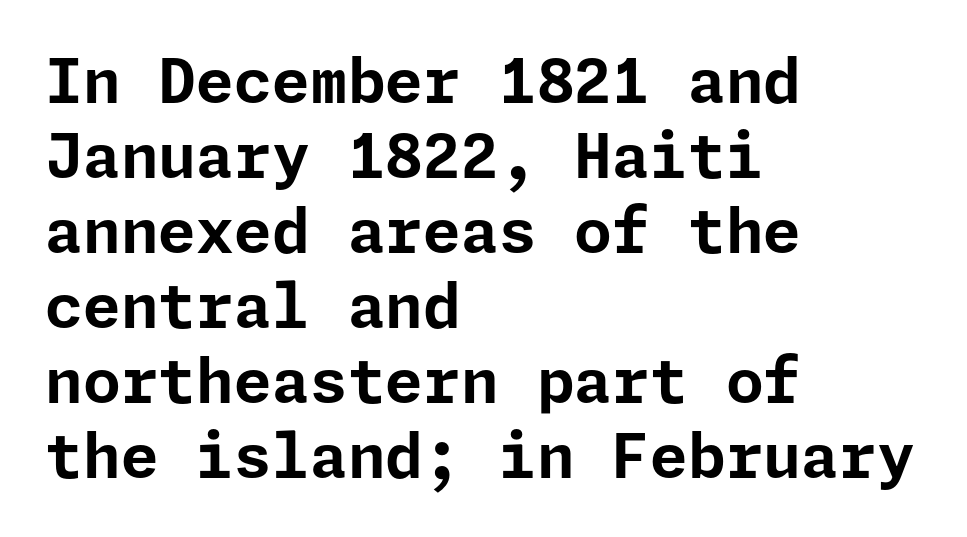
No feet cap the strokes, marking this as sans-serif type. This sample uses an upright cut, with every glyph sitting square on the baseline. The foot of each line stays bare and open. The characters look thick and weighty, a clear bold. Every row of glyphs begins at an identical x-position on the left.
